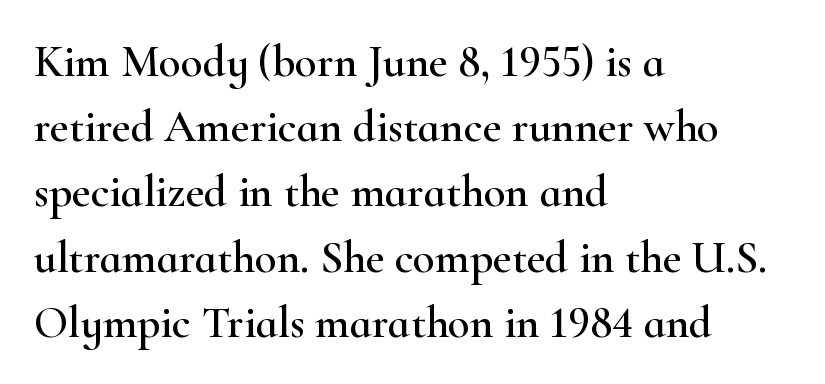
The image shows 45 px wide serif type, upright; set left-aligned, normal line spacing (1.45x), normal letter spacing, not underlined; high stroke contrast and a small x-height.
